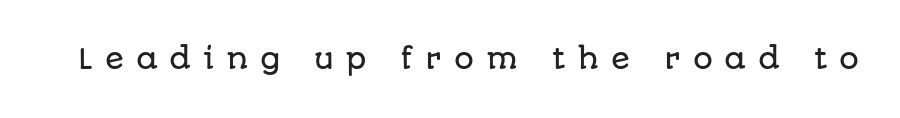
The image shows 28 px sans-serif type, upright; set unusually wide letter spacing (+0.42 em), not underlined; low stroke contrast and a large x-height.
